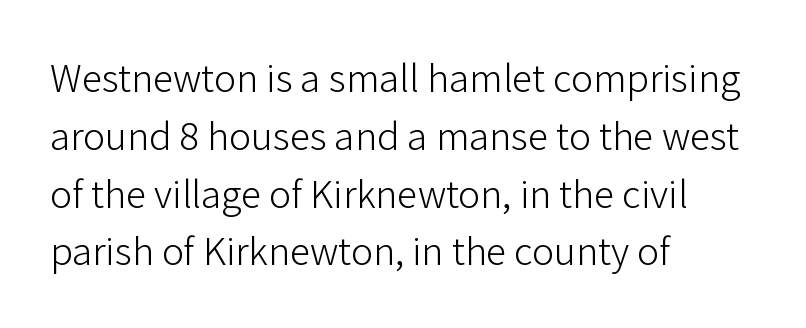
Q: Is the text bold? A: No.
Q: Is the text italic (slanted)? A: No, it is upright.
Q: Is the typeface a serif or a sans-serif typeface? A: Sans-serif.
Q: Is the text underlined? A: No.
Q: How is the paragraph aligned? A: Left-aligned.
Q: Is the spacing between letters normal or unusually wide? A: Normal.
Q: Is the spacing between lines tight, normal or loose? A: Normal.
Q: Width (condensed, normal, or wide)? A: Normal.
Q: Stroke contrast? A: Low.
Q: x-height? A: Medium.
Q: Monospaced? A: No.
